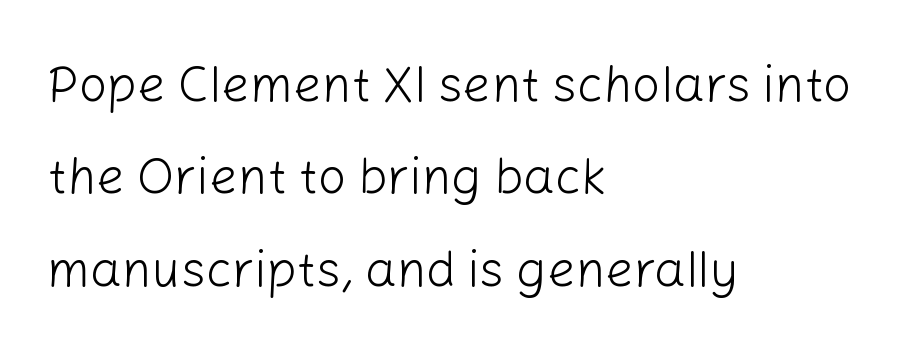
The image shows 50 px light sans-serif type, upright; set left-aligned, line spacing 1.85x, normal letter spacing, not underlined; low stroke contrast and a medium x-height.
